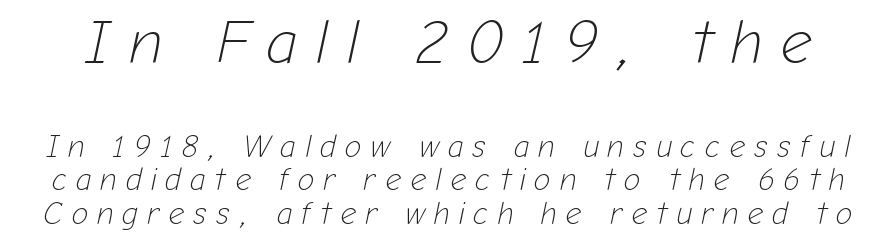
Q: Is the text bold? A: No.
Q: Is the text italic (slanted)? A: Yes, it leans right by about 12 degrees.
Q: Is the text underlined? A: No.
Q: Is the spacing between letters normal or unusually wide? A: Unusually wide.
Q: Is the spacing between lines tight, normal or loose? A: Tight.
Q: Which block of text is set in a larger size, the first (top) or the second (bottom)? A: The first (top) one.
Q: Width (condensed, normal, or wide)? A: Normal.
Q: Stroke contrast? A: Low.
Q: x-height? A: Medium.
Q: Monospaced? A: No.
